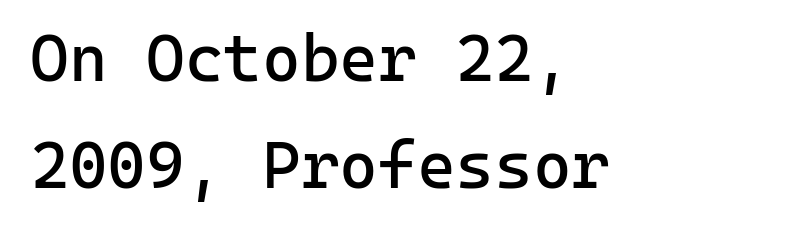
{"serif": "no", "italic": "no", "bold": "no", "weight": "regular", "width": "normal", "stroke_contrast": "low", "x_height": "medium", "monospaced": "yes", "underline": "no", "align": "left", "line_spacing": "normal", "line_spacing_ratio": 1.62, "letter_spacing": "normal", "letter_spacing_em": 0.0, "glyph_px": 66}
